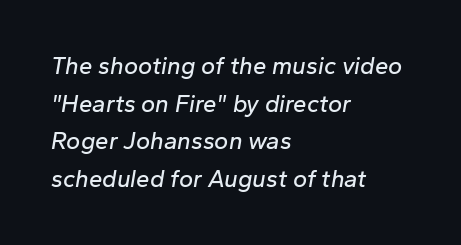
Students, observe: this is what conventionally led text looks like. The zone under the glyphs is completely vacant. A student would call this left alignment; a typographer would say flush left, rag right. Slant detected: the letters are inclined. Each word holds together tightly as a unit, with standard inter-letter gaps.
